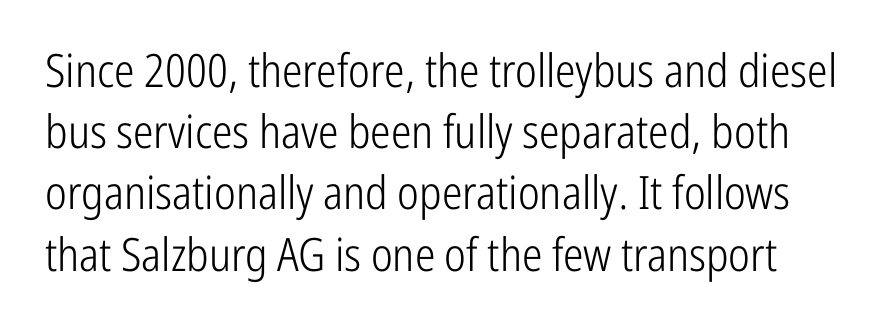
{"serif": "no", "italic": "no", "bold": "no", "weight": "light", "width": "condensed", "stroke_contrast": "low", "x_height": "medium", "monospaced": "no", "underline": "no", "line_spacing": "normal", "line_spacing_ratio": 1.33, "letter_spacing": "normal", "letter_spacing_em": 0.0, "glyph_px": 46}
